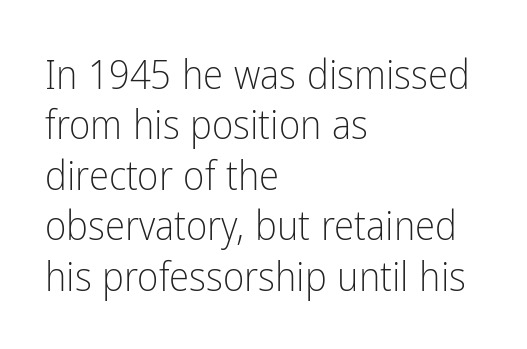
{"serif": "no", "italic": "no", "bold": "no", "weight": "light", "width": "condensed", "stroke_contrast": "low", "x_height": "medium", "monospaced": "no", "underline": "no", "align": "left", "line_spacing_ratio": 1.23, "letter_spacing": "normal", "letter_spacing_em": 0.0, "glyph_px": 41}
